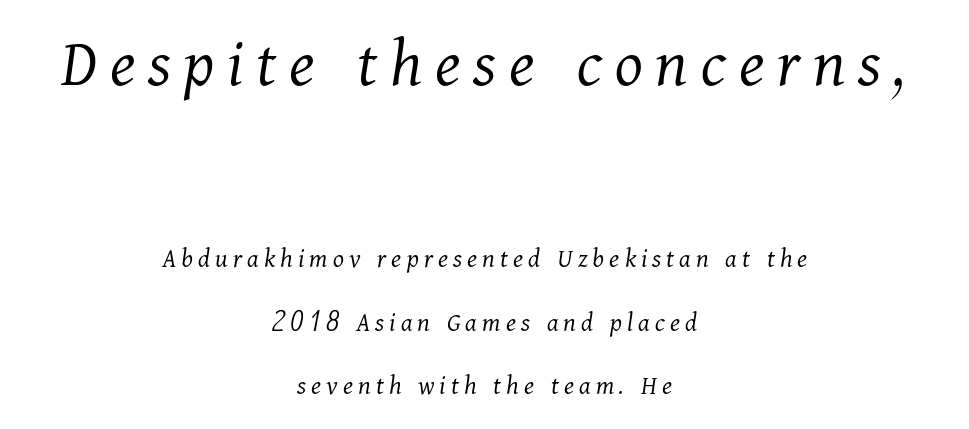
Q: Is the text bold? A: No.
Q: Is the text italic (slanted)? A: Yes, it leans right by about 11 degrees.
Q: Is the typeface a serif or a sans-serif typeface? A: Serif.
Q: Is the text underlined? A: No.
Q: How is the paragraph aligned? A: Centered.
Q: Is the spacing between lines tight, normal or loose? A: Loose.
Q: Which block of text is set in a larger size, the first (top) or the second (bottom)? A: The first (top) one.
Q: Width (condensed, normal, or wide)? A: Normal.
Q: Stroke contrast? A: Medium.
Q: x-height? A: Medium.
Q: Monospaced? A: No.
